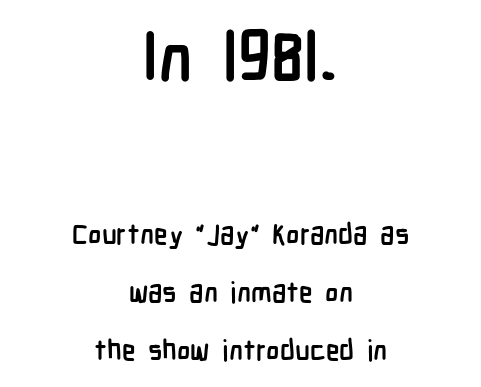
Between these two stacked blocks, the higher one wins on size. Leading: increased. Descender tails drop into unmarked territory. The glyphs in this specimen are sans serif. This is roman type, the default non-slanted kind.
